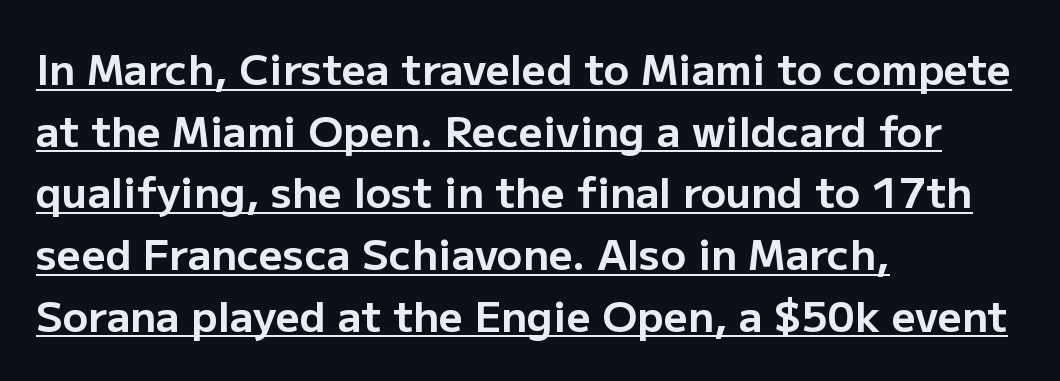
{"serif": "no", "italic": "no", "bold": "yes", "weight": "bold", "width": "normal", "stroke_contrast": "low", "x_height": "medium", "monospaced": "no", "underline": "yes", "align": "left", "line_spacing": "normal", "line_spacing_ratio": 1.47, "letter_spacing": "normal", "letter_spacing_em": 0.0, "glyph_px": 42}
